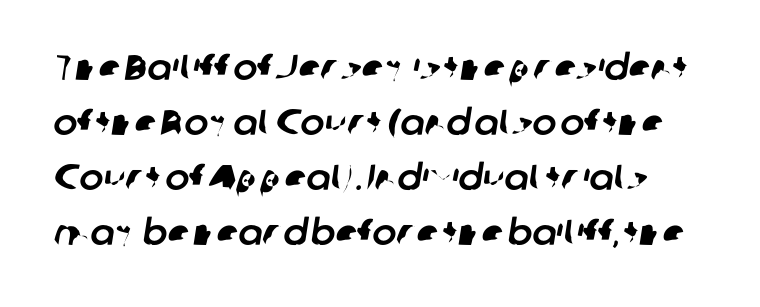
{"serif": "no", "width": "normal", "stroke_contrast": "low", "x_height": "medium", "monospaced": "no", "underline": "no", "line_spacing": "normal", "line_spacing_ratio": 1.53, "letter_spacing": "normal", "letter_spacing_em": 0.0, "glyph_px": 36}
